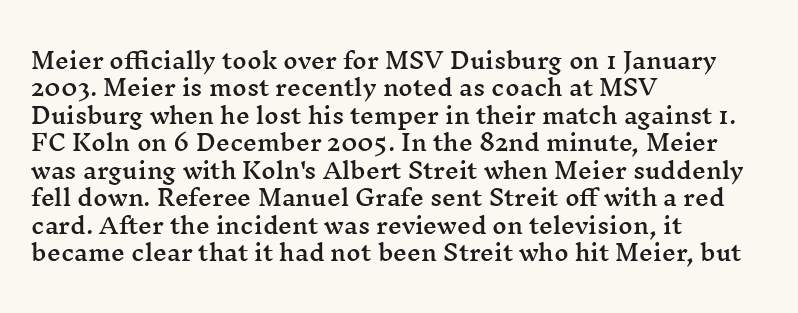
Q: Is the text italic (slanted)? A: No, it is upright.
Q: Is the text underlined? A: No.
Q: How is the paragraph aligned? A: Left-aligned.
Q: Is the spacing between letters normal or unusually wide? A: Normal.
Q: Is the spacing between lines tight, normal or loose? A: Normal.
